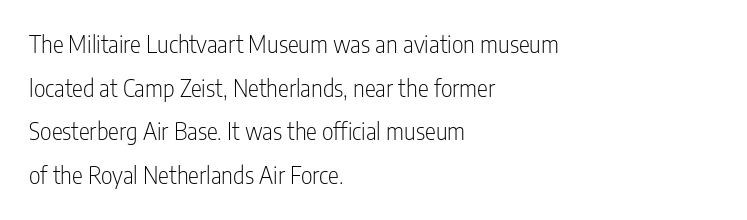
The image shows 23 px text type, upright; set left-aligned, loose line spacing (1.9x), normal letter spacing, not underlined.
